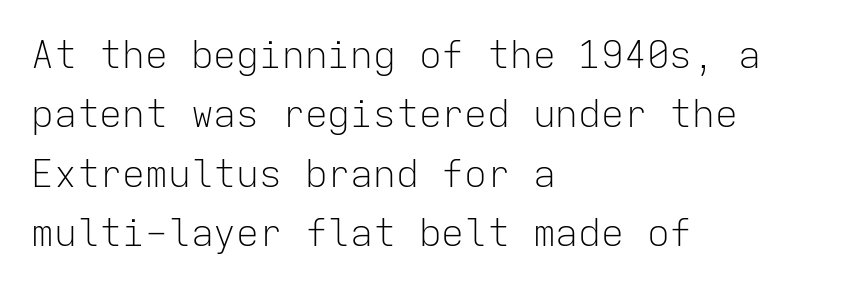
The image shows 38 px light sans-serif type, upright, monospaced; set left-aligned, normal line spacing (1.56x), normal letter spacing, not underlined; low stroke contrast and a medium x-height.
